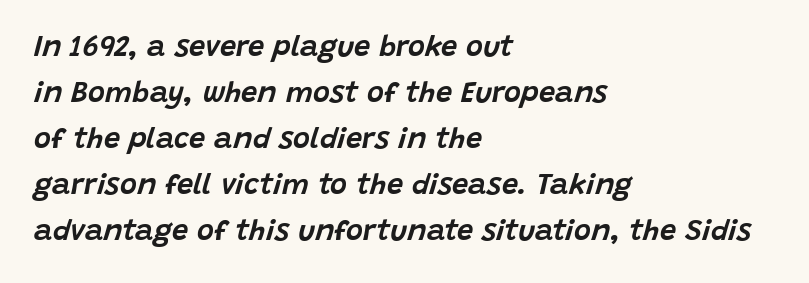
The rendering uses natural spacing where letterforms have individual widths. Every row of glyphs begins at an identical x-position on the left. In terms of leading, this rendering sits right in the middle. Italic: yes, the glyphs are oblique.
